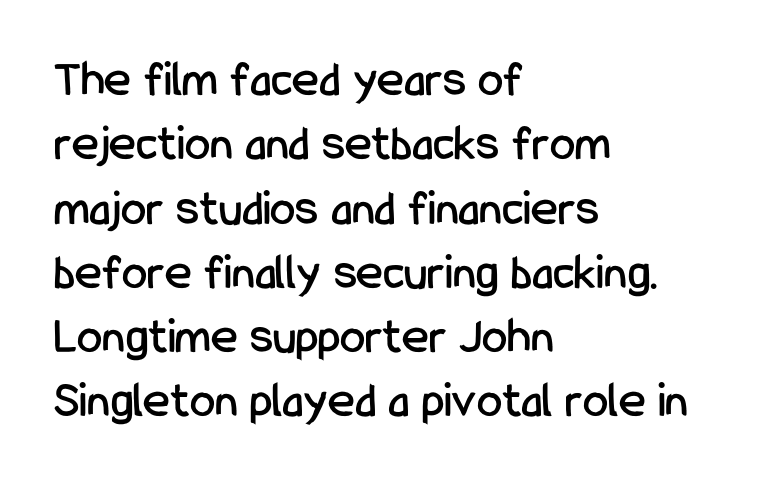
Q: Is the text italic (slanted)? A: No, it is upright.
Q: Is the typeface a serif or a sans-serif typeface? A: Sans-serif.
Q: Is the text underlined? A: No.
Q: How is the paragraph aligned? A: Left-aligned.
Q: Is the spacing between letters normal or unusually wide? A: Normal.
Q: Is the spacing between lines tight, normal or loose? A: Normal.
Q: Width (condensed, normal, or wide)? A: Condensed.
Q: Stroke contrast? A: Low.
Q: x-height? A: Medium.
Q: Monospaced? A: No.
